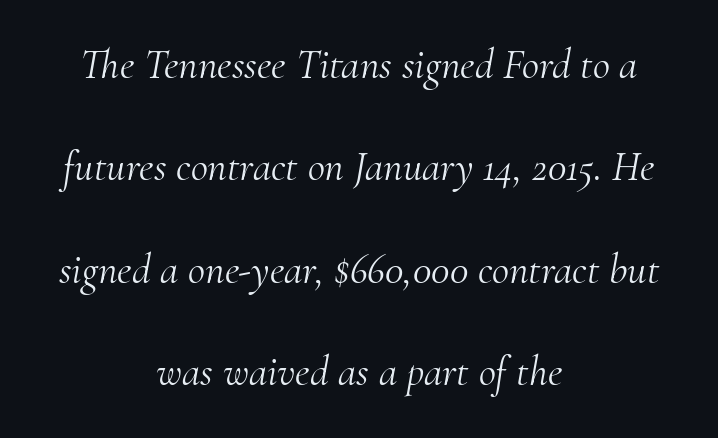
The image shows 42 px light serif type, italic (leaning right); set centered, loose line spacing (2.44x), normal letter spacing, not underlined; medium stroke contrast and a small x-height.
